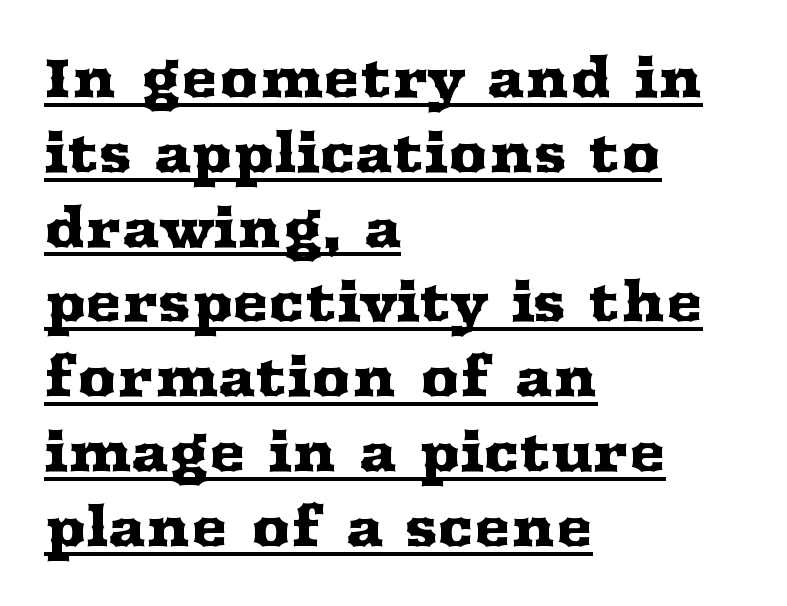
Q: Is the text italic (slanted)? A: No, it is upright.
Q: Is the typeface a serif or a sans-serif typeface? A: Serif.
Q: Is the text underlined? A: Yes.
Q: How is the paragraph aligned? A: Left-aligned.
Q: Is the spacing between letters normal or unusually wide? A: Normal.
Q: Is the spacing between lines tight, normal or loose? A: Normal.
Q: Width (condensed, normal, or wide)? A: Wide.
Q: Stroke contrast? A: Medium.
Q: x-height? A: Medium.
Q: Monospaced? A: No.
